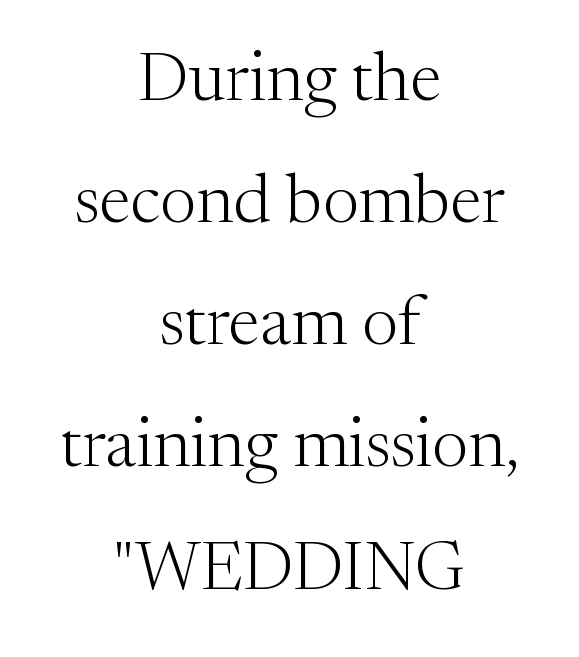
{"serif": "yes", "italic": "no", "bold": "no", "weight": "light", "width": "normal", "stroke_contrast": "medium", "x_height": "medium", "monospaced": "no", "underline": "no", "align": "center", "line_spacing_ratio": 1.77, "letter_spacing": "normal", "letter_spacing_em": 0.0, "glyph_px": 69}
